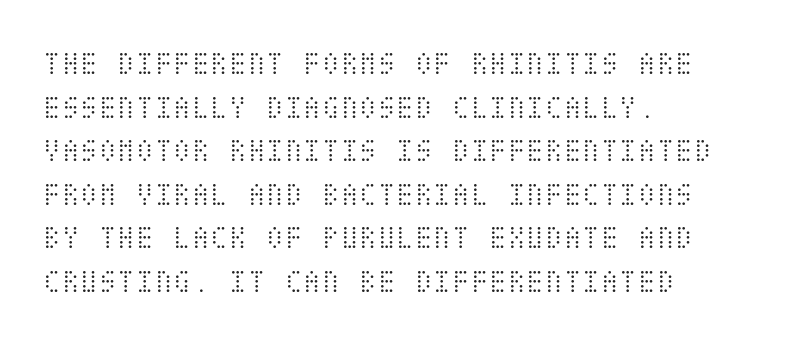
The image shows 34 px light, condensed type, upright; set left-aligned, normal line spacing (1.28x), normal letter spacing, not underlined; medium stroke contrast and a large x-height.
